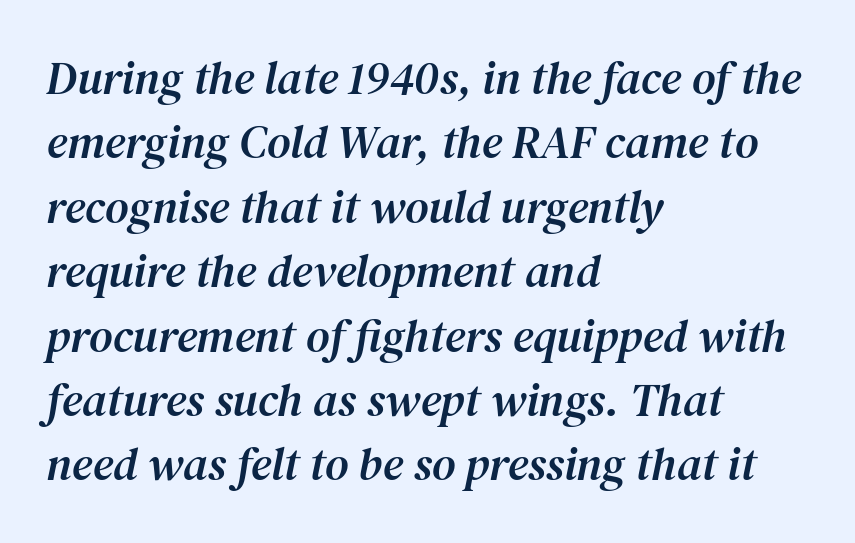
Typographically, this falls in the serif category. The type is set solid horizontally, with unmodified tracking. The gap between lines stays unmarked. The vertical gap from one line to the next is medium. Each line starts at the same left margin while the right side varies. The rendering uses natural spacing where letterforms have individual widths.
